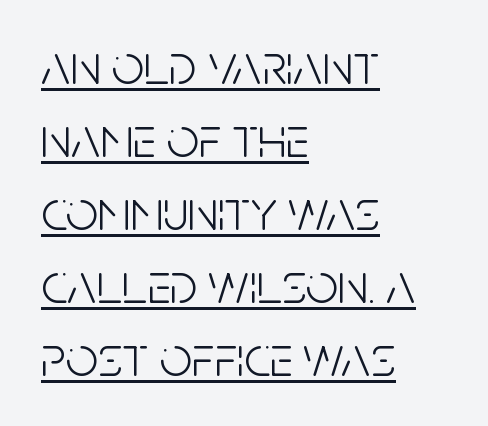
{"serif": "no", "italic": "no", "bold": "no", "weight": "light", "width": "condensed", "stroke_contrast": "low", "x_height": "large", "monospaced": "no", "underline": "yes", "align": "left", "line_spacing": "normal", "line_spacing_ratio": 1.28, "letter_spacing": "normal", "letter_spacing_em": 0.0, "glyph_px": 57}
